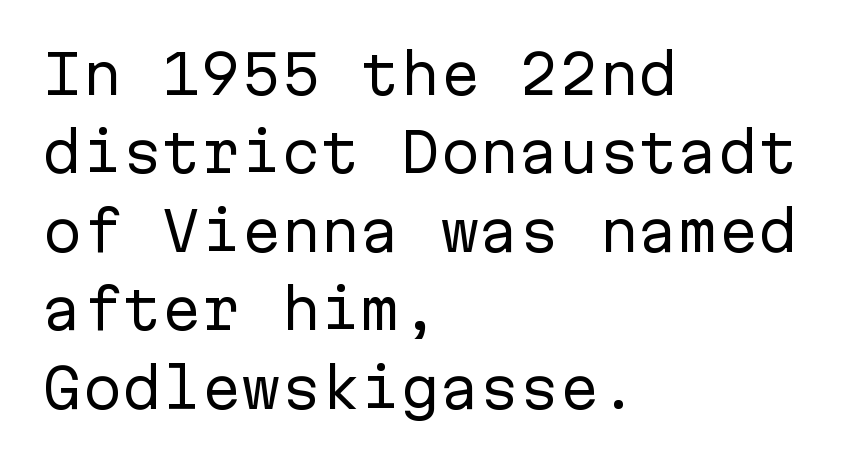
Is this a heavy cut? Hardly; it is regular or lighter. What stands out about the letter spacing? Nothing — it is the standard amount. The string is rendered with underlining switched off. No feet cap the strokes, marking this as sans-serif type.
